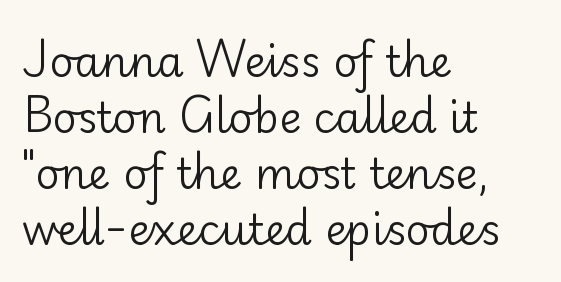
The image shows 42 px regular-weight sans-serif type, upright; set left-aligned, normal line spacing (1.33x), normal letter spacing, not underlined; low stroke contrast and a small x-height.
